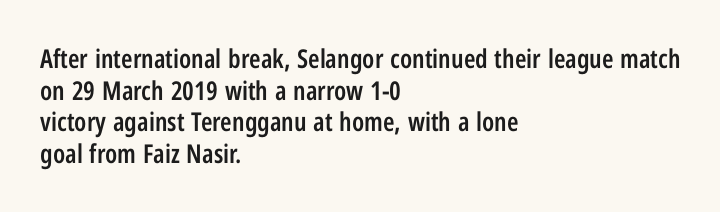
Q: Is the text bold? A: Semi-bold.
Q: Is the text italic (slanted)? A: No, it is upright.
Q: Is the text underlined? A: No.
Q: How is the paragraph aligned? A: Left-aligned.
Q: Is the spacing between letters normal or unusually wide? A: Normal.
